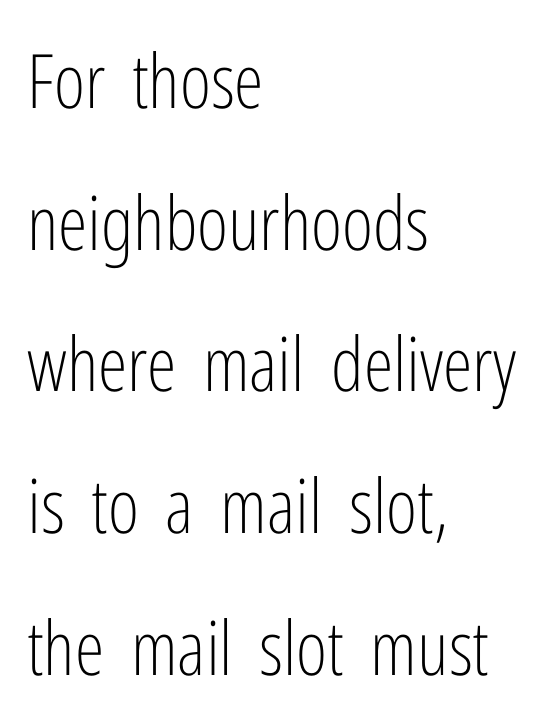
{"serif": "no", "italic": "no", "bold": "no", "weight": "light", "width": "condensed", "stroke_contrast": "low", "x_height": "medium", "monospaced": "no", "underline": "no", "align": "left", "line_spacing_ratio": 1.89, "letter_spacing": "normal", "letter_spacing_em": 0.0, "glyph_px": 75}
